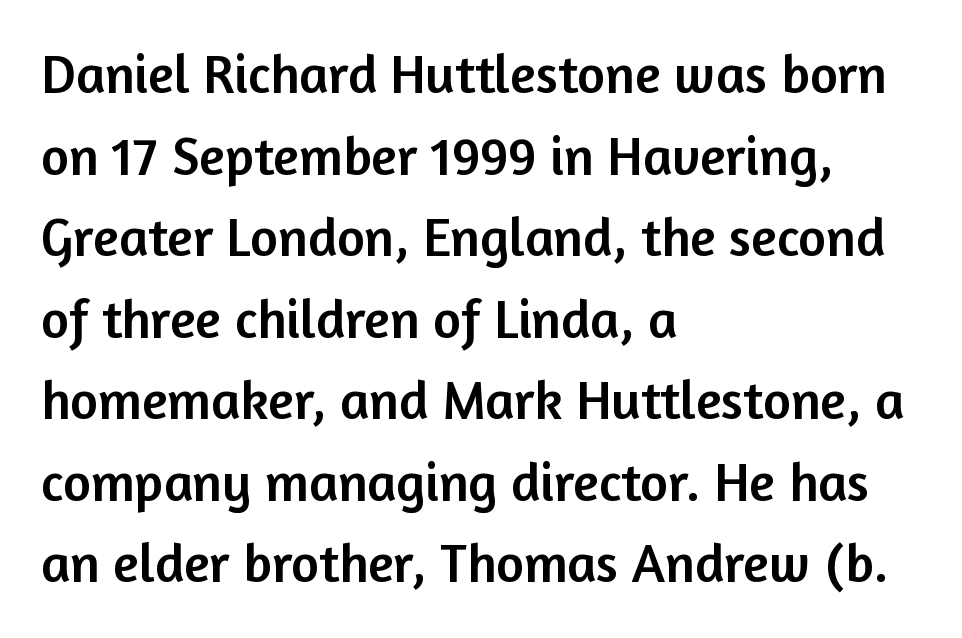
Q: Is the text italic (slanted)? A: No, it is upright.
Q: Is the typeface a serif or a sans-serif typeface? A: Sans-serif.
Q: Is the text underlined? A: No.
Q: How is the paragraph aligned? A: Left-aligned.
Q: Is the spacing between letters normal or unusually wide? A: Normal.
Q: Is the spacing between lines tight, normal or loose? A: Normal.
Q: Width (condensed, normal, or wide)? A: Normal.
Q: Stroke contrast? A: Low.
Q: x-height? A: Medium.
Q: Monospaced? A: No.
